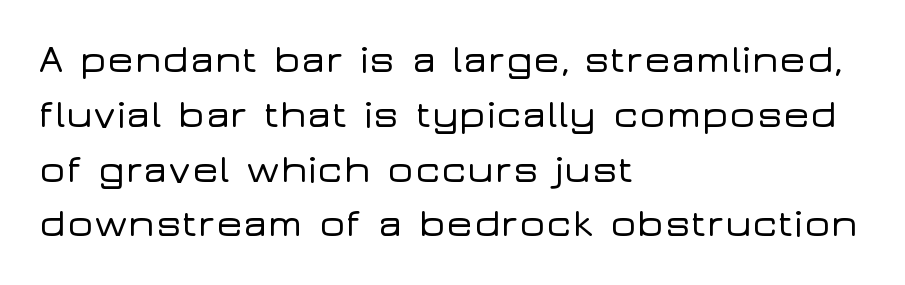
This rendering features lettering with no underline. The rendering shows plain stroke endings on the letterforms — a sans-serif design. The rendering anchors every line to the left-hand side. The typography opts for an upright posture over an oblique one. Normally led — the rows are evenly, conventionally spaced.
